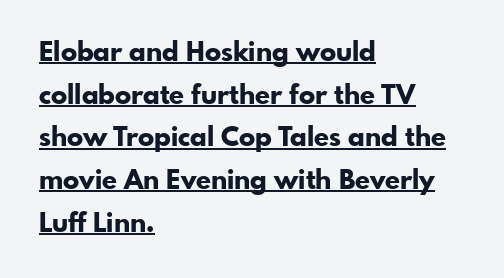
These lines keep a tight, regular rhythm from letter to letter. This rendering uses left alignment, leaving the right contour irregular. Strokes here are thick enough to call this a true bold. These lines sit exactly where default settings would place them. Looks like someone drew a line under every word here.
